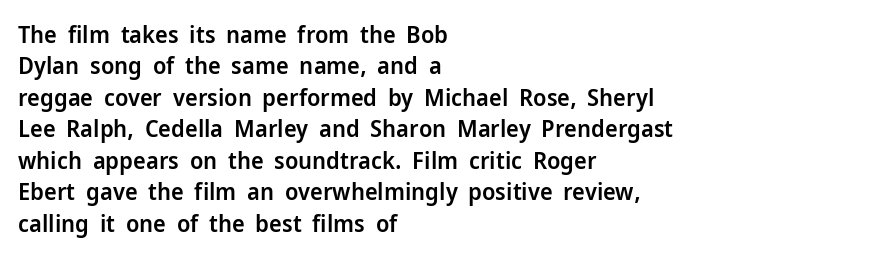
The image shows 24 px text type, upright; set left-aligned, normal line spacing (1.31x), normal letter spacing, not underlined.
